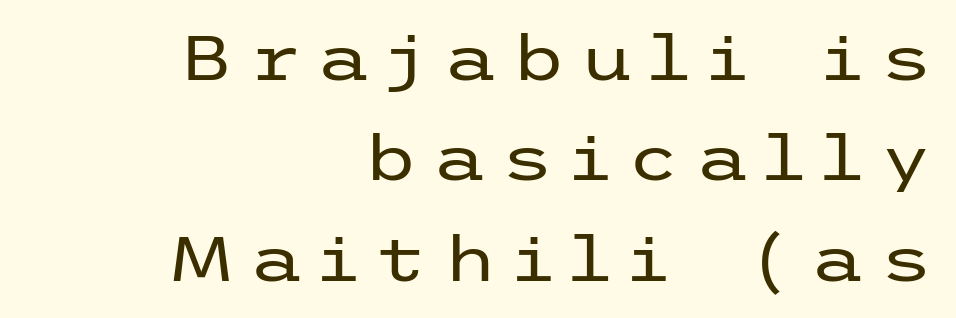
{"serif": "no", "italic": "no", "bold": "no", "weight": "regular", "width": "wide", "stroke_contrast": "low", "x_height": "medium", "underline": "no", "align": "right", "line_spacing": "normal", "line_spacing_ratio": 1.62, "letter_spacing": "wide", "letter_spacing_em": 0.23, "glyph_px": 62}
